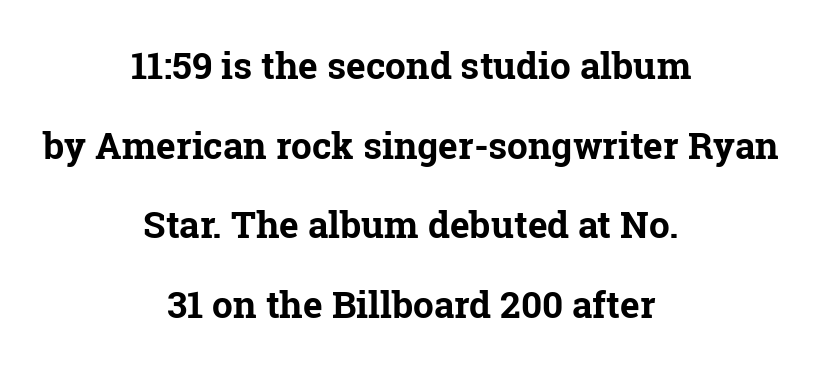
Q: Is the text bold? A: Yes.
Q: Is the text italic (slanted)? A: No, it is upright.
Q: Is the typeface a serif or a sans-serif typeface? A: Serif.
Q: Is the text underlined? A: No.
Q: How is the paragraph aligned? A: Centered.
Q: Is the spacing between letters normal or unusually wide? A: Normal.
Q: Is the spacing between lines tight, normal or loose? A: Loose.
Q: Width (condensed, normal, or wide)? A: Normal.
Q: Stroke contrast? A: Low.
Q: x-height? A: Medium.
Q: Monospaced? A: No.
